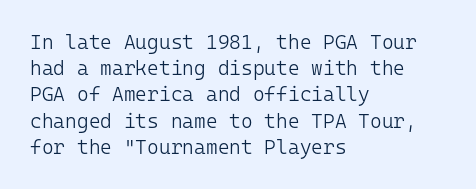
{"italic": "no", "bold": "no", "underline": "no", "align": "left", "line_spacing": "normal", "line_spacing_ratio": 1.31, "letter_spacing": "normal", "letter_spacing_em": 0.0, "glyph_px": 20}
